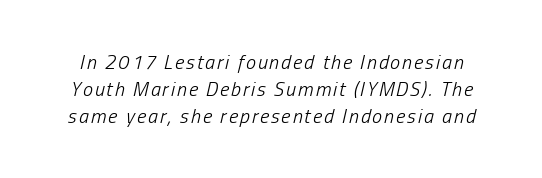
The foot of each line stays bare and open. Style check: oblique. Quick note: interline space is typical. No extra ink here — the face is not bold.
